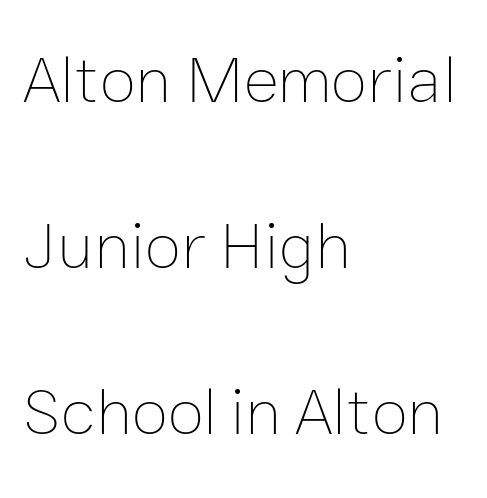
Q: Is the text bold? A: No.
Q: Is the text italic (slanted)? A: No, it is upright.
Q: Is the text underlined? A: No.
Q: How is the paragraph aligned? A: Left-aligned.
Q: Is the spacing between letters normal or unusually wide? A: Normal.
Q: Is the spacing between lines tight, normal or loose? A: Loose.
Q: Width (condensed, normal, or wide)? A: Normal.
Q: Stroke contrast? A: Low.
Q: x-height? A: Medium.
Q: Monospaced? A: No.
